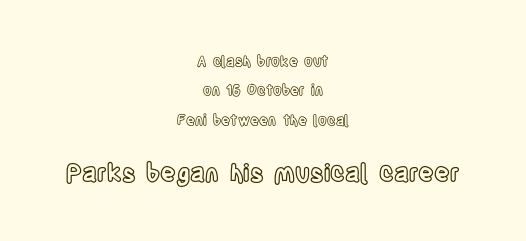
Q: Is the text italic (slanted)? A: No, it is upright.
Q: Is the text underlined? A: No.
Q: How is the paragraph aligned? A: Centered.
Q: Is the spacing between letters normal or unusually wide? A: Normal.
Q: Is the spacing between lines tight, normal or loose? A: Loose.
Q: Which block of text is set in a larger size, the first (top) or the second (bottom)? A: The second (bottom) one.
